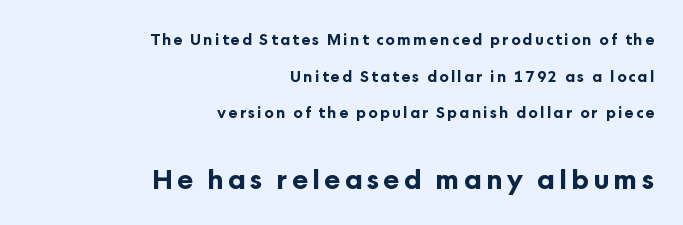
Q: Is the text bold? A: Yes.
Q: Is the text italic (slanted)? A: No, it is upright.
Q: Is the text underlined? A: No.
Q: How is the paragraph aligned? A: Right-aligned.
Q: Is the spacing between lines tight, normal or loose? A: Loose.
Q: Which block of text is set in a larger size, the first (top) or the second (bottom)? A: The second (bottom) one.
